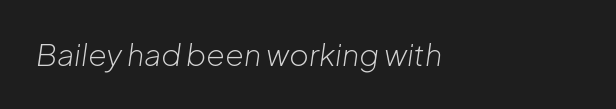
{"italic": "yes", "lean": "right", "slant_degrees": 8, "bold": "no", "weight": "light", "width": "normal", "stroke_contrast": "low", "x_height": "medium", "monospaced": "no", "underline": "no", "align": "left", "letter_spacing": "normal", "letter_spacing_em": 0.0, "glyph_px": 30}
